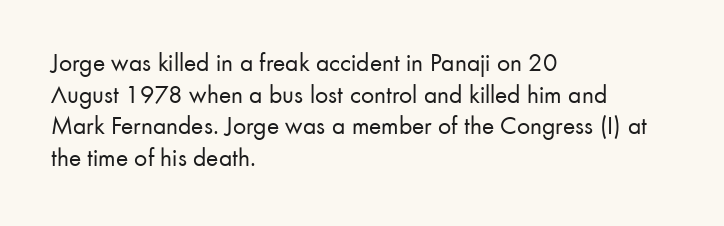
Nope, not italic — everything's standing straight. The font is comparable to plain body text, perhaps lighter. Inter-character spacing is left at the font's built-in metrics. The zone under the glyphs is completely vacant. These lines are set flush left with a ragged right edge.
